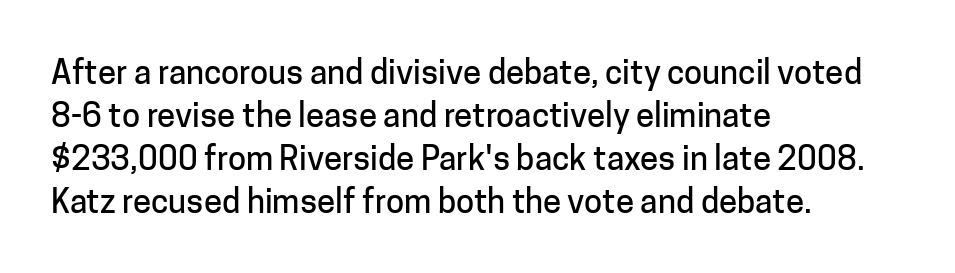
{"serif": "no", "italic": "no", "width": "normal", "stroke_contrast": "low", "x_height": "medium", "monospaced": "no", "underline": "no", "align": "left", "line_spacing": "normal", "line_spacing_ratio": 1.3, "letter_spacing": "normal", "letter_spacing_em": 0.0, "glyph_px": 33}
